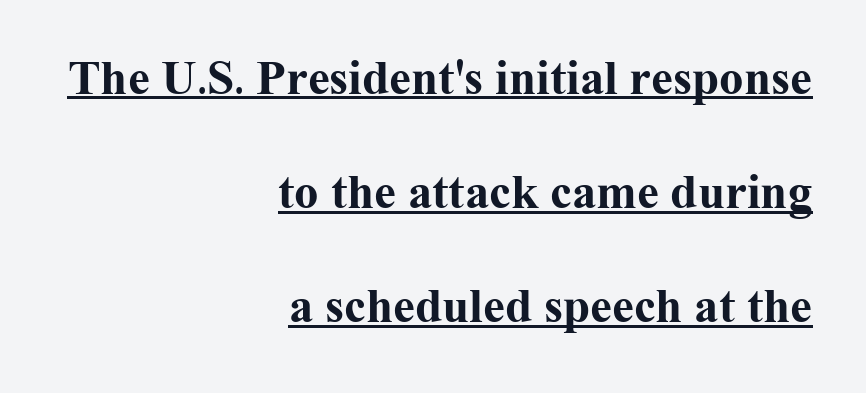
{"serif": "yes", "italic": "no", "bold": "yes", "weight": "bold", "width": "normal", "stroke_contrast": "medium", "x_height": "medium", "monospaced": "no", "underline": "yes", "align": "right", "line_spacing": "loose", "line_spacing_ratio": 2.33, "letter_spacing": "normal", "letter_spacing_em": 0.0, "glyph_px": 49}
